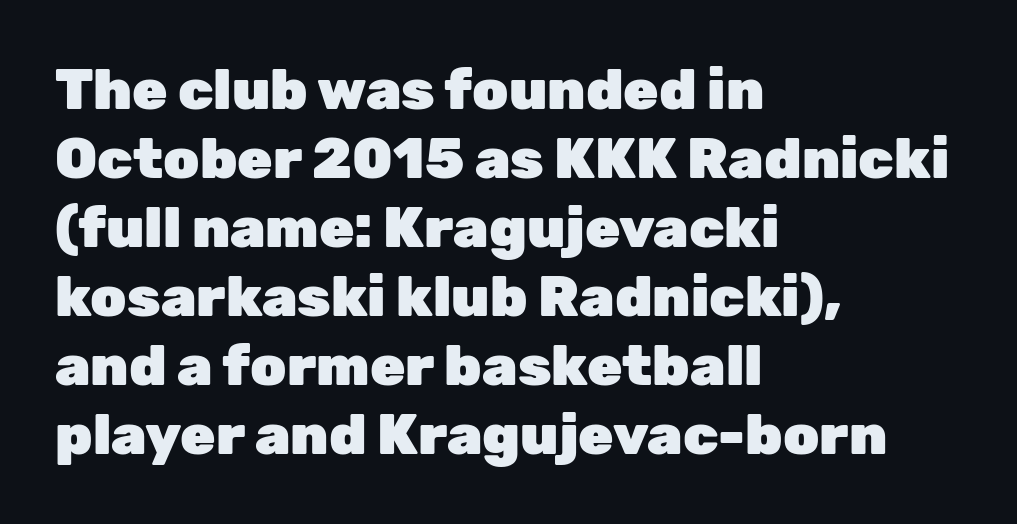
{"serif": "no", "italic": "no", "bold": "yes", "weight": "heavy", "width": "normal", "stroke_contrast": "low", "x_height": "medium", "monospaced": "no", "underline": "no", "align": "left", "line_spacing_ratio": 1.21, "letter_spacing": "normal", "letter_spacing_em": 0.0, "glyph_px": 57}
